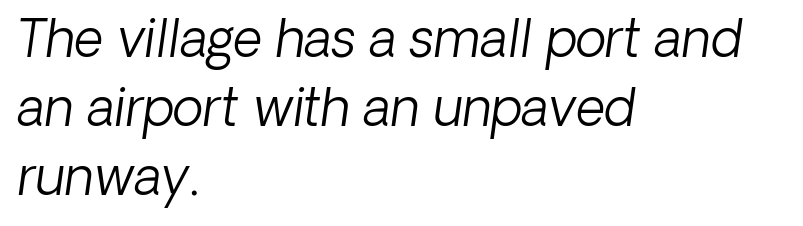
The image shows 51 px light type, italic (leaning right); set left-aligned, normal line spacing (1.35x), normal letter spacing, not underlined; low stroke contrast and a medium x-height.
